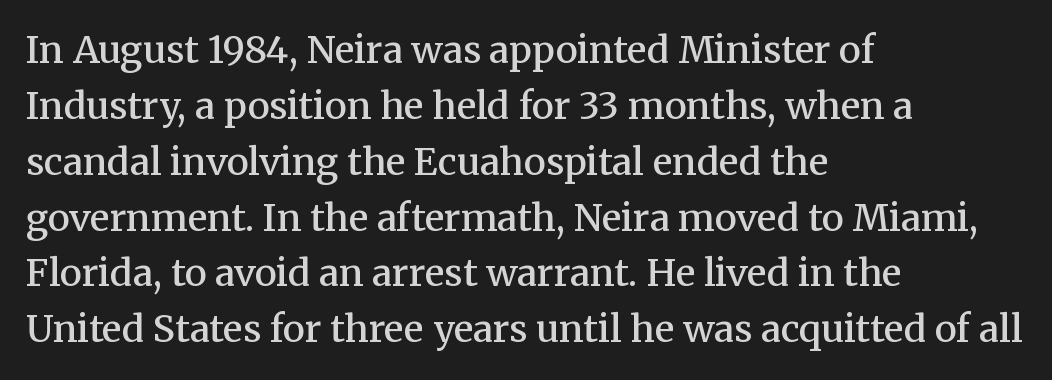
{"serif": "yes", "italic": "no", "bold": "semi", "weight": "semibold", "width": "normal", "stroke_contrast": "medium", "x_height": "medium", "monospaced": "no", "underline": "no", "align": "left", "line_spacing": "normal", "line_spacing_ratio": 1.51, "letter_spacing": "normal", "letter_spacing_em": 0.0, "glyph_px": 37}
